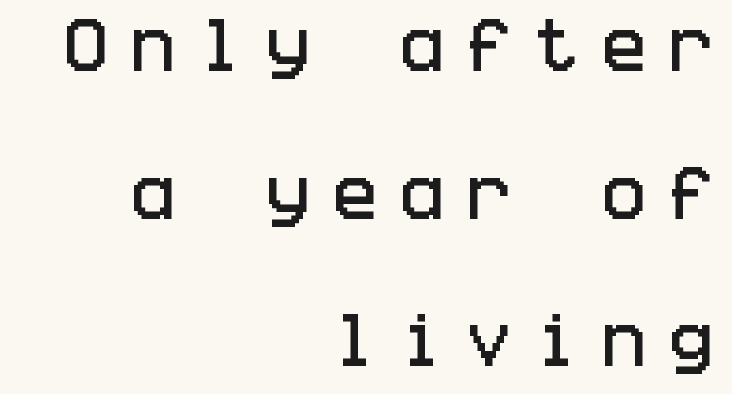
Q: Is the text italic (slanted)? A: No, it is upright.
Q: Is the typeface a serif or a sans-serif typeface? A: Sans-serif.
Q: Is the text underlined? A: No.
Q: How is the paragraph aligned? A: Right-aligned.
Q: Is the spacing between letters normal or unusually wide? A: Unusually wide.
Q: Is the spacing between lines tight, normal or loose? A: Loose.
Q: Width (condensed, normal, or wide)? A: Condensed.
Q: Stroke contrast? A: Low.
Q: x-height? A: Large.
